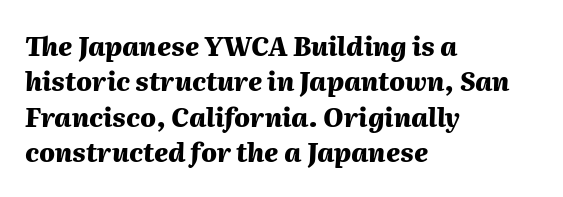
Q: Is the text bold? A: Yes.
Q: Is the text italic (slanted)? A: Yes, it leans right by about 2 degrees.
Q: Is the text underlined? A: No.
Q: How is the paragraph aligned? A: Left-aligned.
Q: Is the spacing between letters normal or unusually wide? A: Normal.
Q: Is the spacing between lines tight, normal or loose? A: Normal.
